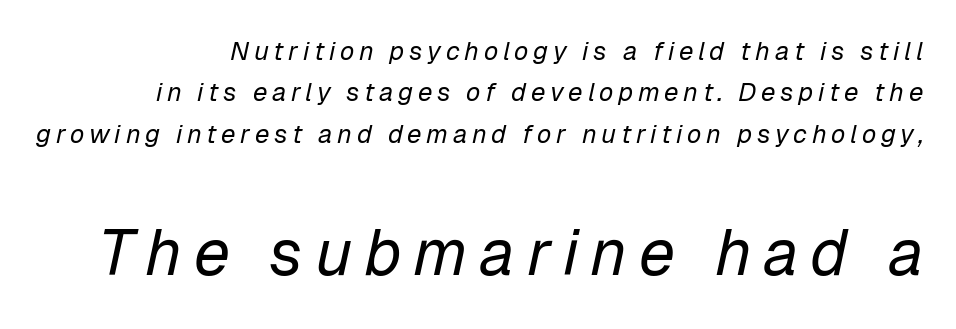
{"italic": "yes", "lean": "right", "slant_degrees": 12, "bold": "no", "weight": "regular", "width": "normal", "stroke_contrast": "low", "x_height": "medium", "monospaced": "no", "underline": "no", "align": "right", "line_spacing": "normal", "line_spacing_ratio": 1.59, "larger_block": "second", "size_ratio": 2.5, "glyph_px": 65}
